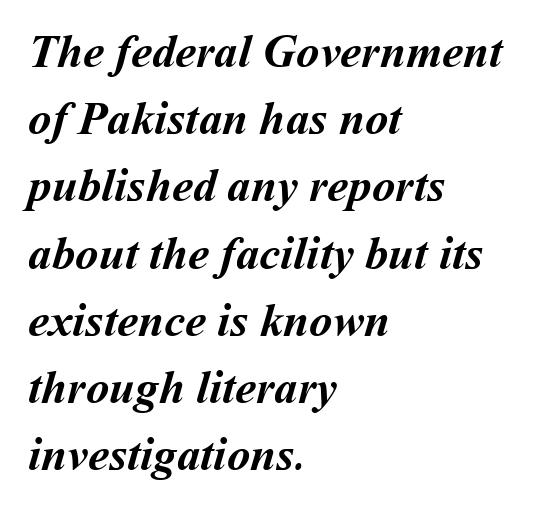
Glyph-to-glyph distance matches everyday printed text. The baseline area is clear. In CSS terms this would be text-align: left. Proportional: the letters do not fall into vertical columns. A normal amount of white space separates one row of letters from the next.
